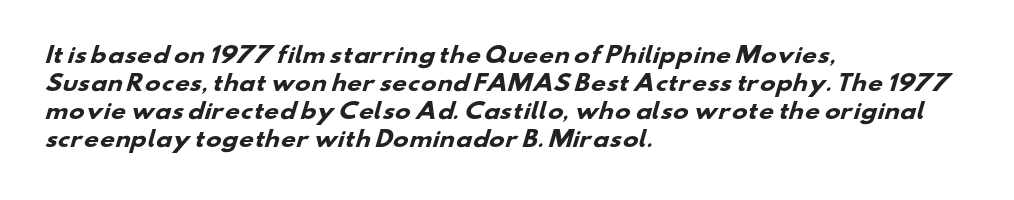
Horizontal bands of white between lines are of average thickness. The face used here is rendered with its standard letterfit. Caption: bold face, heavy strokes. Which margin do the lines hug? The left one — the right edge is uneven. A clean baseline with only descenders dipping below it.
